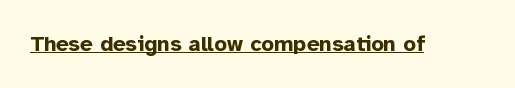
The face used here is rendered with its standard letterfit. These lines were composed using upright roman letters. Strokes here are thick enough to call this a true bold. Is there an underline? Yes — a line sits under the letters.
